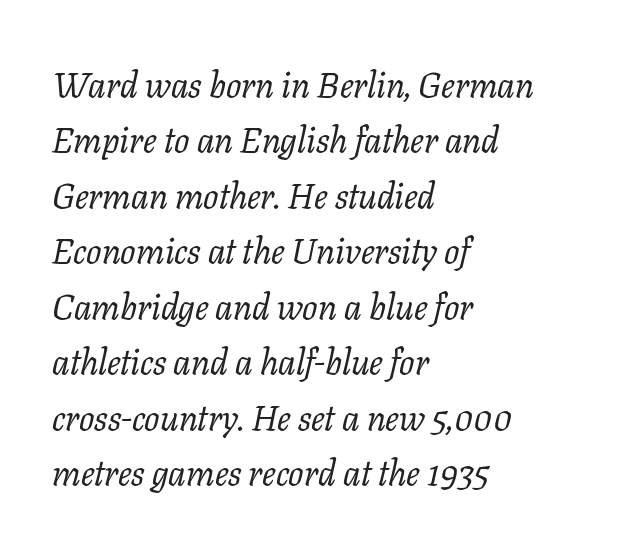
The image shows 36 px regular-weight serif type, italic (leaning right); set left-aligned, normal line spacing (1.54x), normal letter spacing, not underlined; low stroke contrast and a medium x-height.
